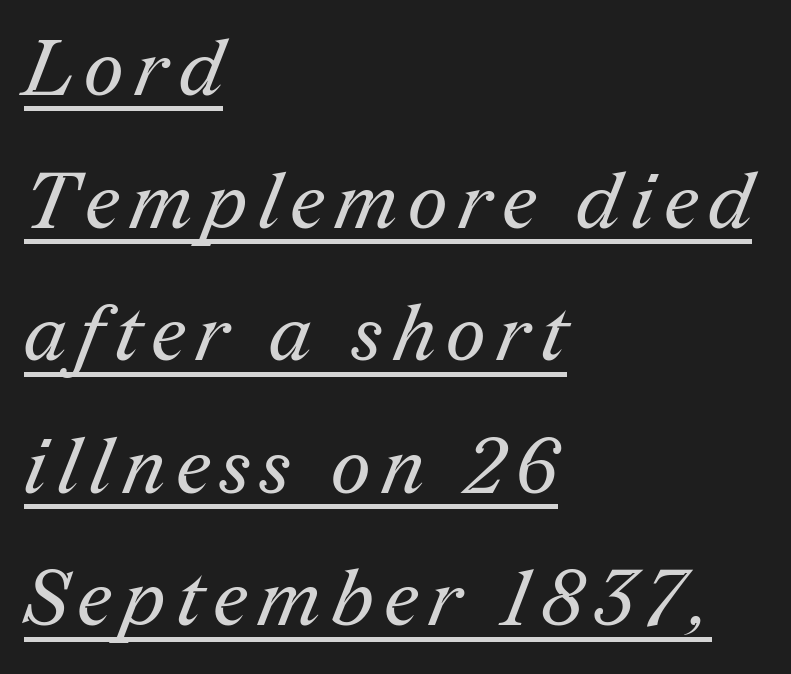
The characters display serif detailing at their extremities. Spacing verdict: proportional, widths tailored to each character. Alignment: flush left. These characters rest on top of a visible drawn line. The typeface has the unassuming heft of standard copy or less. The vertical gap from one line to the next is medium.
